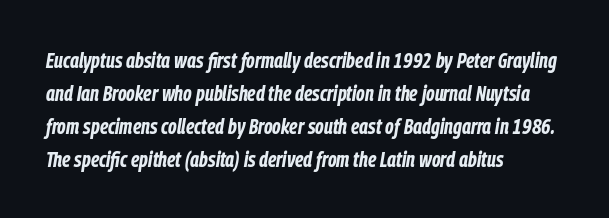
Q: Is the text bold? A: Yes.
Q: Is the text italic (slanted)? A: Yes, it leans right by about 9 degrees.
Q: Is the text underlined? A: No.
Q: How is the paragraph aligned? A: Left-aligned.
Q: Is the spacing between letters normal or unusually wide? A: Normal.
Q: Is the spacing between lines tight, normal or loose? A: Normal.
